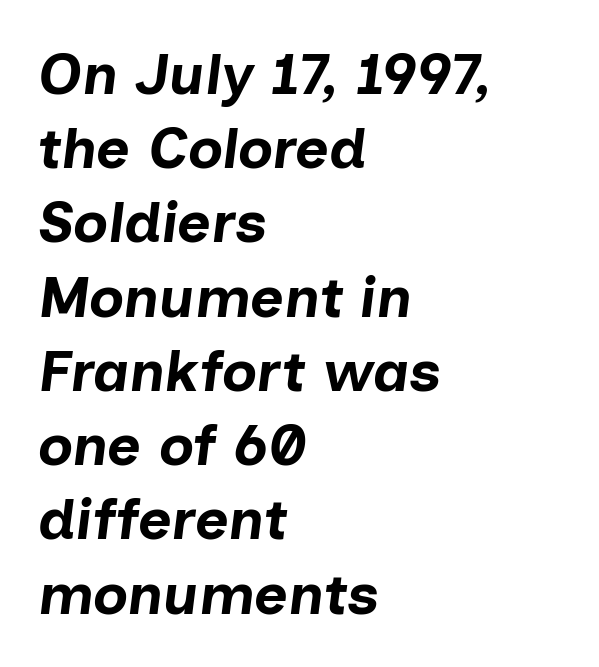
The image shows 58 px bold type, italic (leaning right); set left-aligned, normal line spacing (1.28x), normal letter spacing, not underlined; low stroke contrast and a medium x-height.
